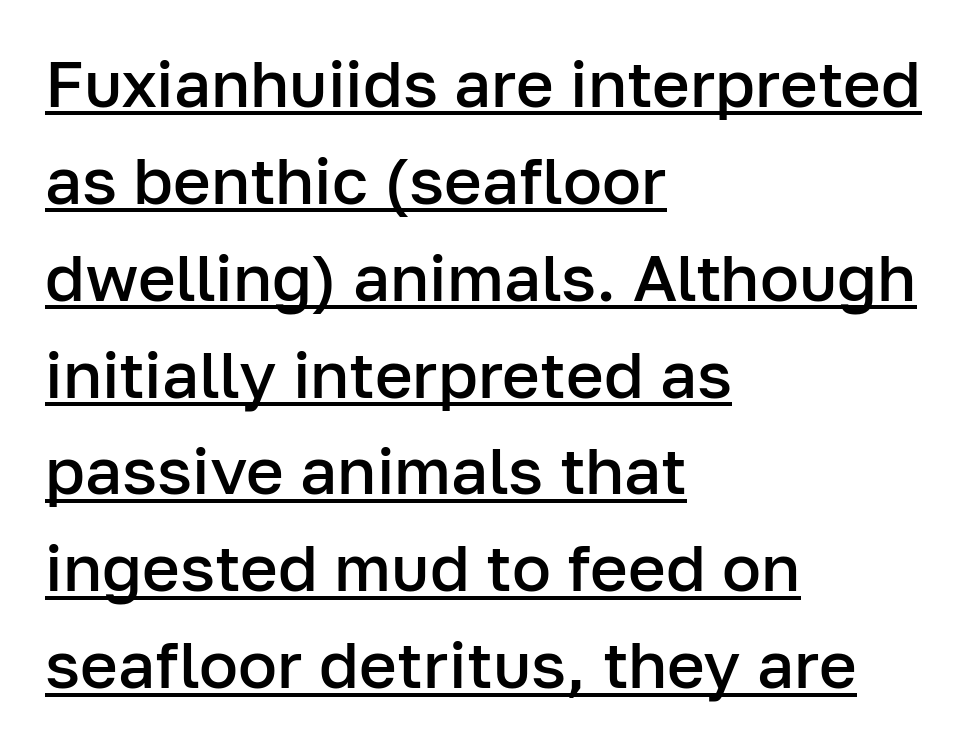
{"serif": "no", "italic": "no", "bold": "semi", "weight": "semibold", "width": "normal", "stroke_contrast": "low", "x_height": "medium", "monospaced": "no", "underline": "yes", "align": "left", "line_spacing": "normal", "line_spacing_ratio": 1.49, "letter_spacing": "normal", "letter_spacing_em": 0.0, "glyph_px": 65}
